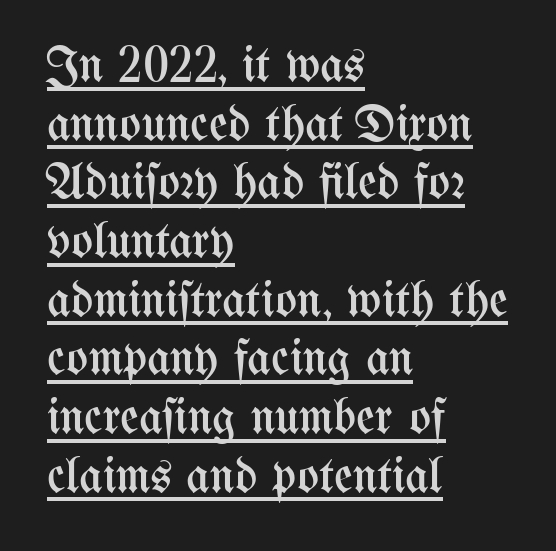
Compared with a centered layout, this one pins lines to the left instead. The type is set solid horizontally, with unmodified tracking. Compared with typical paragraphs, the rows here are closer together. Spacing verdict: proportional, widths tailored to each character. The typeface has the unassuming heft of standard copy or less.
